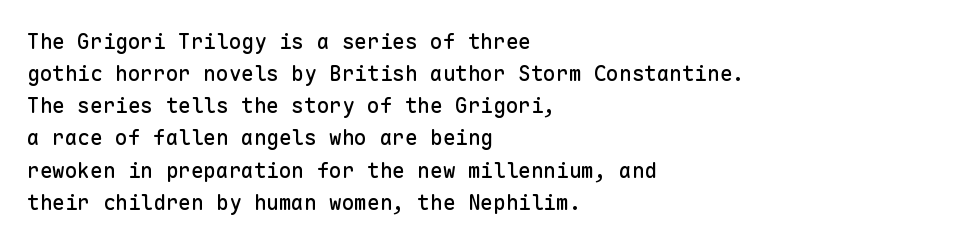
Q: Is the text italic (slanted)? A: No, it is upright.
Q: Is the text underlined? A: No.
Q: How is the paragraph aligned? A: Left-aligned.
Q: Is the spacing between letters normal or unusually wide? A: Normal.
Q: Is the spacing between lines tight, normal or loose? A: Normal.
